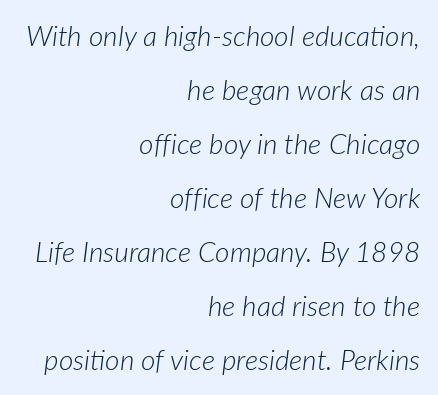
Q: Is the text bold? A: No.
Q: Is the text italic (slanted)? A: Yes, it leans right by about 7 degrees.
Q: Is the text underlined? A: No.
Q: How is the paragraph aligned? A: Right-aligned.
Q: Is the spacing between letters normal or unusually wide? A: Normal.
Q: Is the spacing between lines tight, normal or loose? A: Loose.
Q: Width (condensed, normal, or wide)? A: Normal.
Q: Stroke contrast? A: Low.
Q: x-height? A: Medium.
Q: Monospaced? A: No.
